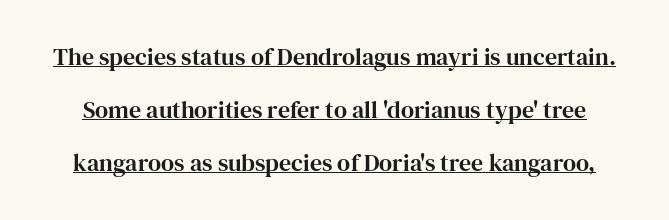
The image shows 24 px text type, upright; set loose line spacing (2.2x), normal letter spacing, underlined.
